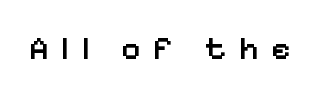
{"serif": "no", "italic": "no", "bold": "semi", "weight": "semibold", "width": "normal", "stroke_contrast": "low", "x_height": "medium", "monospaced": "no", "underline": "no", "letter_spacing": "wide", "letter_spacing_em": 0.38, "glyph_px": 33}
